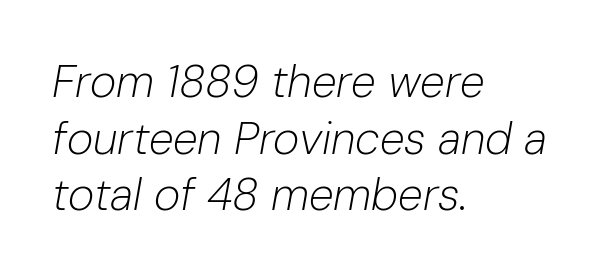
{"italic": "yes", "lean": "right", "slant_degrees": 10, "bold": "no", "weight": "light", "width": "normal", "stroke_contrast": "low", "x_height": "medium", "monospaced": "no", "underline": "no", "align": "left", "line_spacing": "normal", "line_spacing_ratio": 1.26, "letter_spacing": "normal", "letter_spacing_em": 0.0, "glyph_px": 45}
